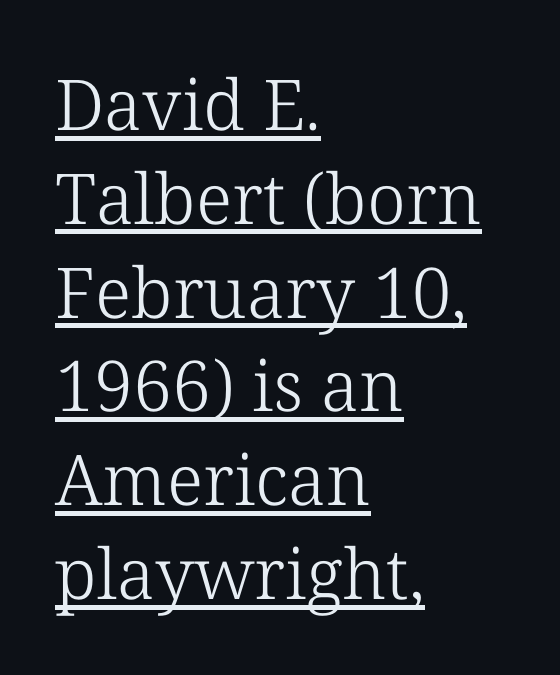
Q: Is the text bold? A: No.
Q: Is the text italic (slanted)? A: No, it is upright.
Q: Is the typeface a serif or a sans-serif typeface? A: Serif.
Q: Is the text underlined? A: Yes.
Q: How is the paragraph aligned? A: Left-aligned.
Q: Is the spacing between letters normal or unusually wide? A: Normal.
Q: Is the spacing between lines tight, normal or loose? A: Normal.
Q: Width (condensed, normal, or wide)? A: Normal.
Q: Stroke contrast? A: Low.
Q: x-height? A: Medium.
Q: Monospaced? A: No.
